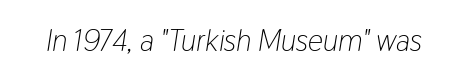
Q: Is the text bold? A: No.
Q: Is the text italic (slanted)? A: Yes, it leans right by about 9 degrees.
Q: Is the text underlined? A: No.
Q: Is the spacing between letters normal or unusually wide? A: Normal.
Q: Width (condensed, normal, or wide)? A: Condensed.
Q: Stroke contrast? A: Low.
Q: x-height? A: Medium.
Q: Monospaced? A: No.
